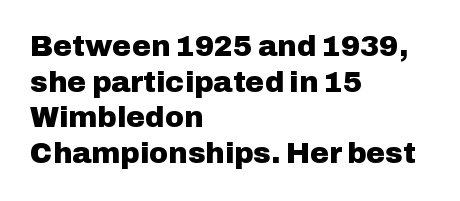
{"serif": "no", "italic": "no", "bold": "yes", "weight": "heavy", "width": "normal", "stroke_contrast": "low", "x_height": "medium", "monospaced": "no", "underline": "no", "align": "left", "line_spacing_ratio": 1.23, "letter_spacing": "normal", "letter_spacing_em": 0.0, "glyph_px": 29}
